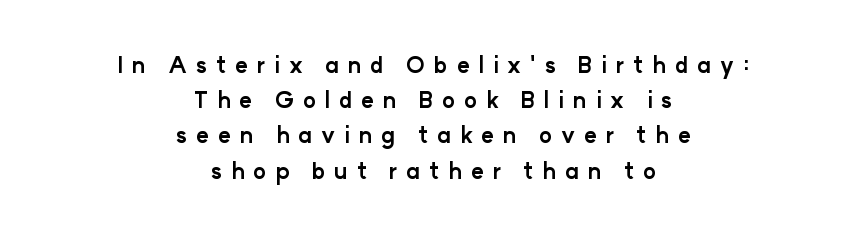
Q: Is the text bold? A: Yes.
Q: Is the text italic (slanted)? A: No, it is upright.
Q: Is the text underlined? A: No.
Q: How is the paragraph aligned? A: Centered.
Q: Is the spacing between letters normal or unusually wide? A: Unusually wide.
Q: Is the spacing between lines tight, normal or loose? A: Normal.
